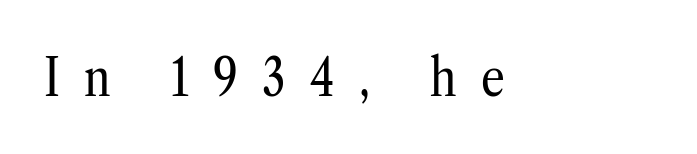
{"serif": "yes", "italic": "no", "bold": "no", "weight": "regular", "width": "condensed", "stroke_contrast": "low", "x_height": "medium", "monospaced": "no", "underline": "no", "letter_spacing": "wide", "letter_spacing_em": 0.46, "glyph_px": 53}
